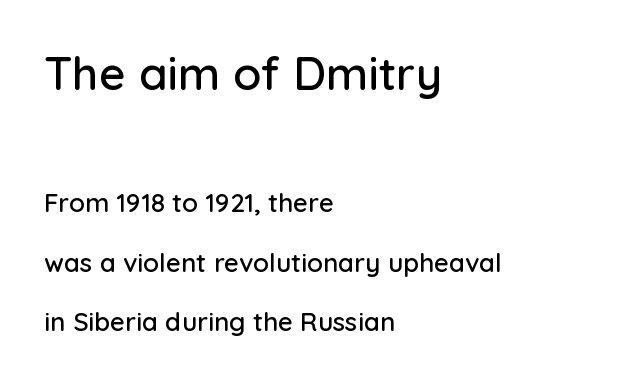
Q: Is the text italic (slanted)? A: No, it is upright.
Q: Is the typeface a serif or a sans-serif typeface? A: Sans-serif.
Q: Is the text underlined? A: No.
Q: How is the paragraph aligned? A: Left-aligned.
Q: Is the spacing between letters normal or unusually wide? A: Normal.
Q: Is the spacing between lines tight, normal or loose? A: Loose.
Q: Which block of text is set in a larger size, the first (top) or the second (bottom)? A: The first (top) one.
Q: Width (condensed, normal, or wide)? A: Normal.
Q: Stroke contrast? A: Low.
Q: x-height? A: Medium.
Q: Monospaced? A: No.
